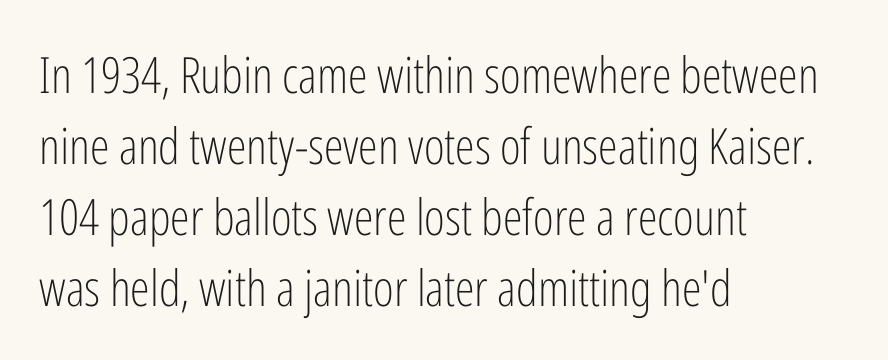
Q: Is the text bold? A: No.
Q: Is the text italic (slanted)? A: No, it is upright.
Q: Is the typeface a serif or a sans-serif typeface? A: Sans-serif.
Q: Is the text underlined? A: No.
Q: How is the paragraph aligned? A: Left-aligned.
Q: Is the spacing between letters normal or unusually wide? A: Normal.
Q: Is the spacing between lines tight, normal or loose? A: Normal.
Q: Width (condensed, normal, or wide)? A: Condensed.
Q: Stroke contrast? A: Low.
Q: x-height? A: Medium.
Q: Monospaced? A: No.
